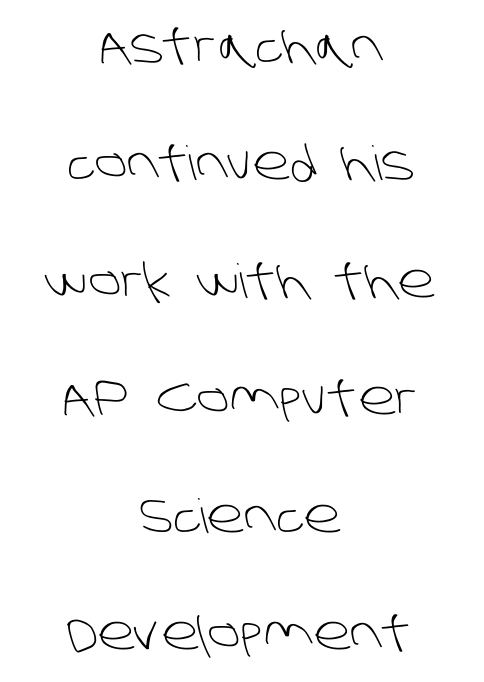
Q: Is the text bold? A: No.
Q: Is the typeface a serif or a sans-serif typeface? A: Sans-serif.
Q: Is the text underlined? A: No.
Q: How is the paragraph aligned? A: Centered.
Q: Is the spacing between letters normal or unusually wide? A: Normal.
Q: Is the spacing between lines tight, normal or loose? A: Loose.
Q: Width (condensed, normal, or wide)? A: Normal.
Q: Stroke contrast? A: Low.
Q: x-height? A: Large.
Q: Monospaced? A: No.
